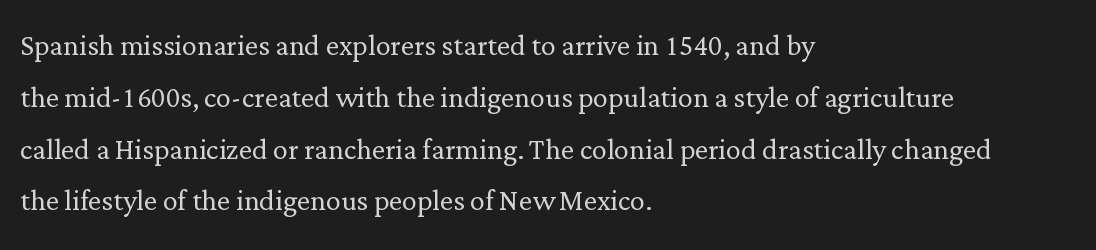
These lines sit exactly where default settings would place them. The letterforms sit at book weight or below. The passage shown is typeset with a serif family. Check under the words: just untouched page. Nope, not italic — everything's standing straight. The passage shown is typed in a proportional face where columns would drift.
